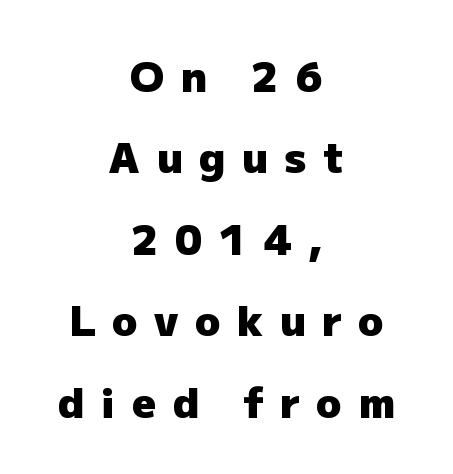
{"serif": "no", "italic": "no", "bold": "yes", "weight": "heavy", "width": "normal", "stroke_contrast": "low", "x_height": "medium", "monospaced": "no", "underline": "no", "align": "center", "line_spacing": "loose", "line_spacing_ratio": 1.94, "letter_spacing": "wide", "letter_spacing_em": 0.39, "glyph_px": 42}
